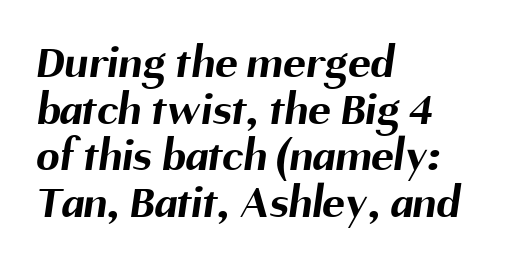
Q: Is the text bold? A: Yes.
Q: Is the typeface a serif or a sans-serif typeface? A: Sans-serif.
Q: Is the text underlined? A: No.
Q: How is the paragraph aligned? A: Left-aligned.
Q: Is the spacing between letters normal or unusually wide? A: Normal.
Q: Is the spacing between lines tight, normal or loose? A: Tight.
Q: Width (condensed, normal, or wide)? A: Normal.
Q: Stroke contrast? A: Medium.
Q: x-height? A: Medium.
Q: Monospaced? A: No.
